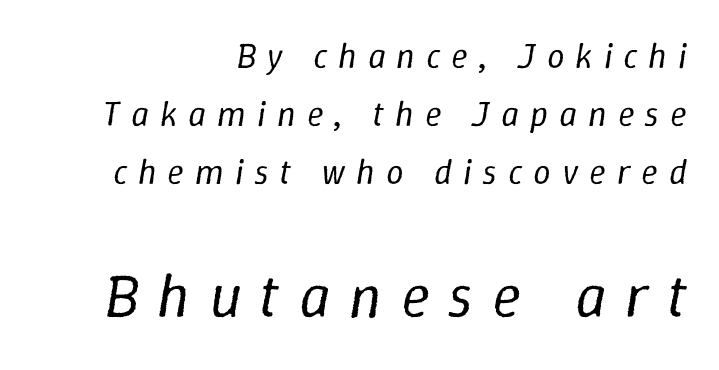
The image shows 61 px regular-weight type, italic (leaning right); set right-aligned, normal line spacing (1.66x), unusually wide letter spacing (+0.31 em), not underlined; the second (bottom) block is 1.74x larger; low stroke contrast and a medium x-height.
